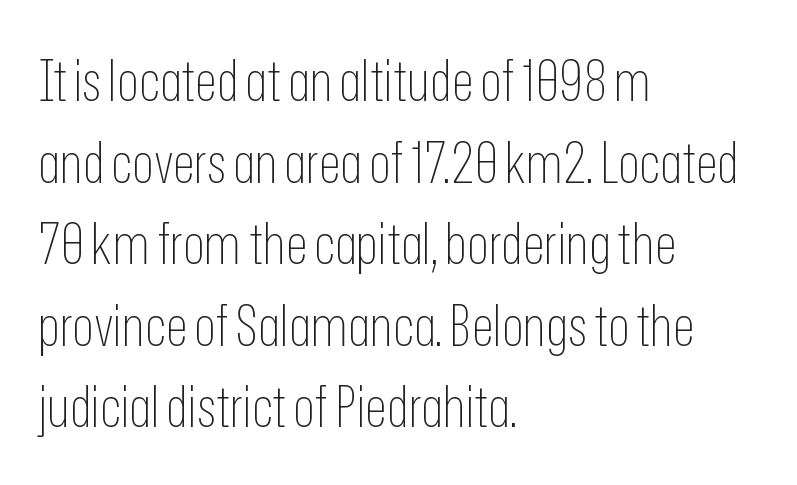
You can tell from the bare stems that sans-serif type was used. Check the space under the baseline: it is left empty. Style check: upright. Each stroke keeps to a modest, everyday thickness or less. The typesetter chose a ragged-right arrangement here.
